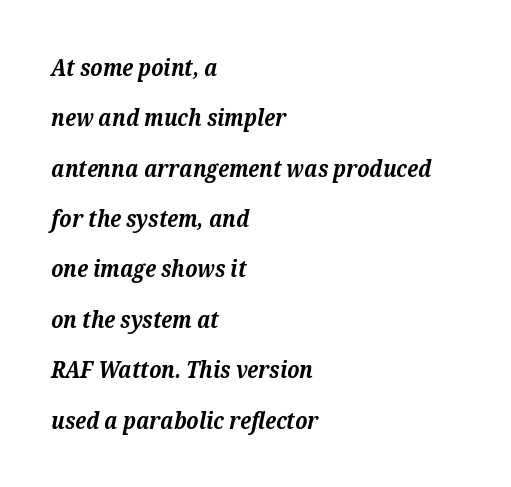
{"italic": "yes", "lean": "right", "slant_degrees": 12, "bold": "yes", "underline": "no", "align": "left", "line_spacing": "loose", "line_spacing_ratio": 2.19, "letter_spacing": "normal", "letter_spacing_em": 0.0, "glyph_px": 23}
